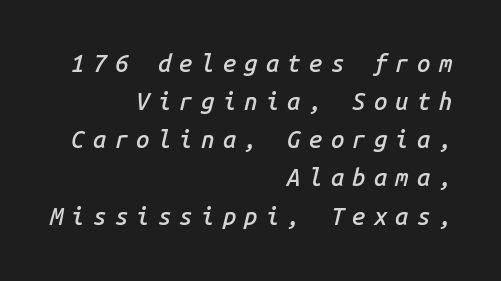
The image shows 24 px text type, italic (leaning right); set right-aligned, normal line spacing (1.59x), unusually wide letter spacing (+0.34 em), not underlined.
